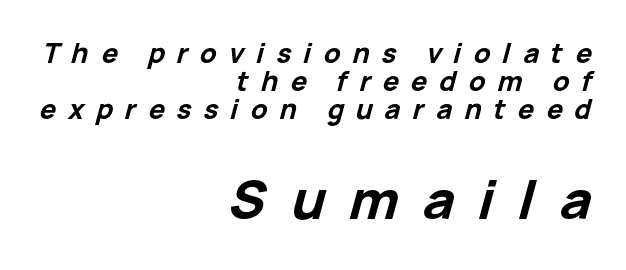
{"italic": "yes", "lean": "right", "slant_degrees": 15, "bold": "yes", "weight": "bold", "width": "normal", "stroke_contrast": "low", "x_height": "medium", "monospaced": "no", "underline": "no", "align": "right", "line_spacing": "tight", "line_spacing_ratio": 1.03, "letter_spacing": "wide", "letter_spacing_em": 0.45, "larger_block": "second", "size_ratio": 2.0, "glyph_px": 54}
